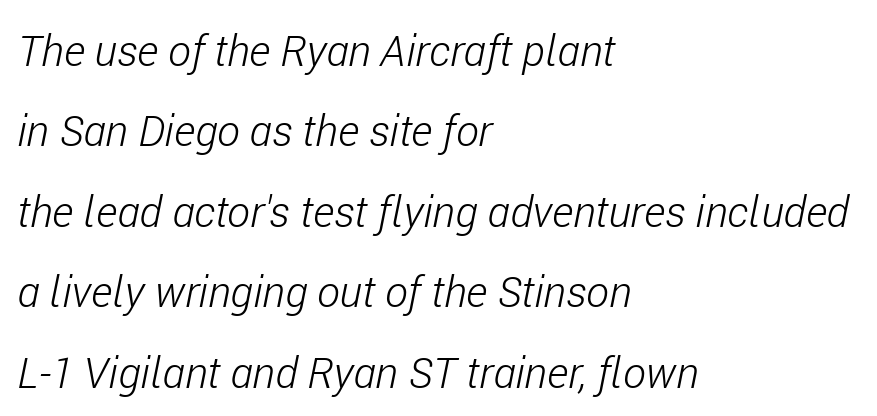
{"italic": "yes", "lean": "right", "slant_degrees": 11, "bold": "no", "weight": "light", "width": "condensed", "stroke_contrast": "low", "x_height": "medium", "monospaced": "no", "underline": "no", "align": "left", "line_spacing_ratio": 1.87, "letter_spacing": "normal", "letter_spacing_em": 0.0, "glyph_px": 43}
